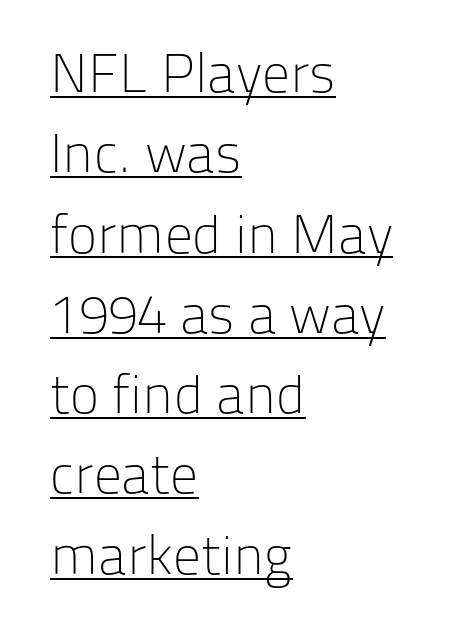
Q: Is the text bold? A: No.
Q: Is the text italic (slanted)? A: No, it is upright.
Q: Is the typeface a serif or a sans-serif typeface? A: Sans-serif.
Q: Is the text underlined? A: Yes.
Q: How is the paragraph aligned? A: Left-aligned.
Q: Is the spacing between letters normal or unusually wide? A: Normal.
Q: Is the spacing between lines tight, normal or loose? A: Normal.
Q: Width (condensed, normal, or wide)? A: Normal.
Q: Stroke contrast? A: Low.
Q: x-height? A: Medium.
Q: Monospaced? A: No.
